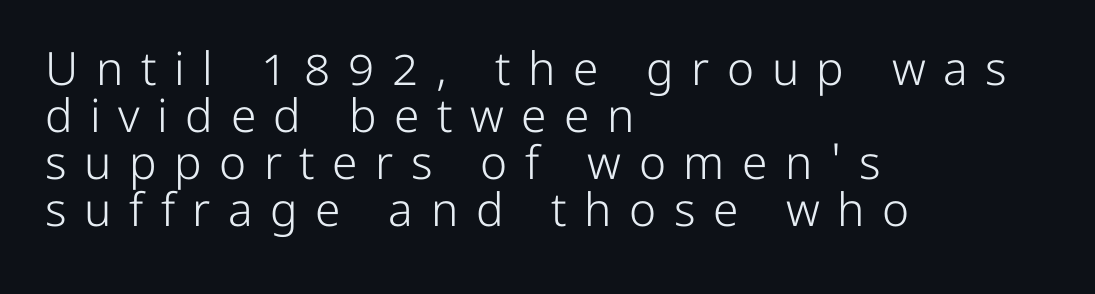
The image shows 46 px light sans-serif type, upright; set left-aligned, tight line spacing (1.02x), unusually wide letter spacing (+0.38 em), not underlined; low stroke contrast and a medium x-height.
